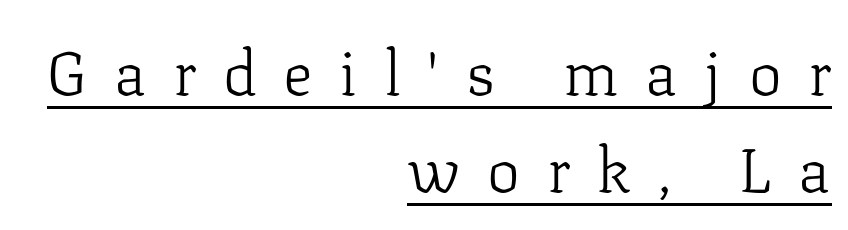
The words here are underlined. Here the designer chose a conventional face with non-uniform glyph widths. The block of text has a typical density, with ordinary space between rows. The glyphs in this specimen are seriffed. Typeset ragged left — the right edge is the straight one. Ascenders rise straight up at ninety degrees.
